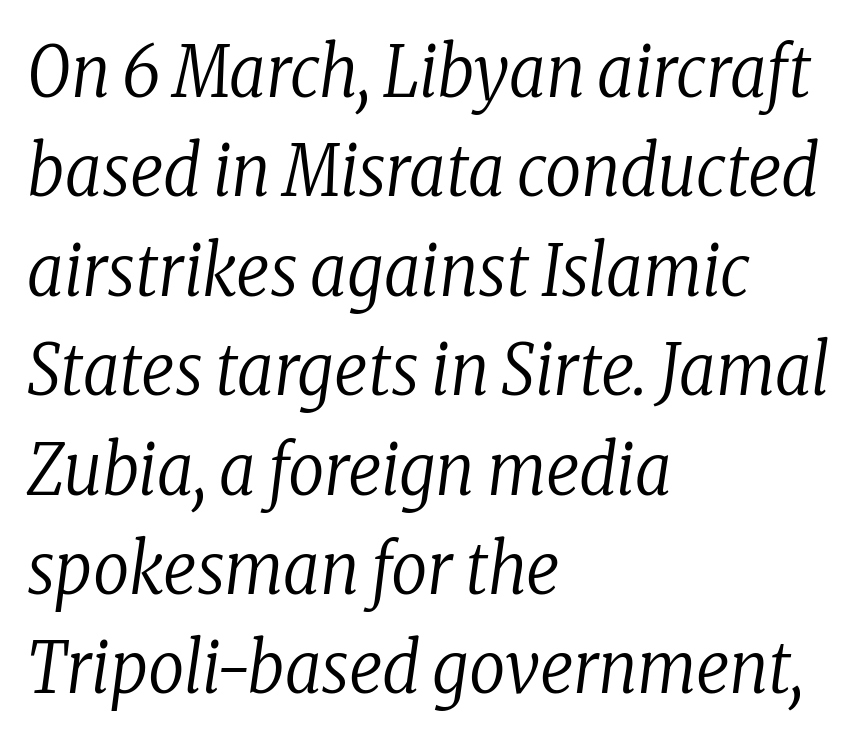
The image shows 71 px regular-weight, condensed serif type, italic (leaning right); set left-aligned, normal line spacing (1.4x), normal letter spacing, not underlined; low stroke contrast and a medium x-height.
